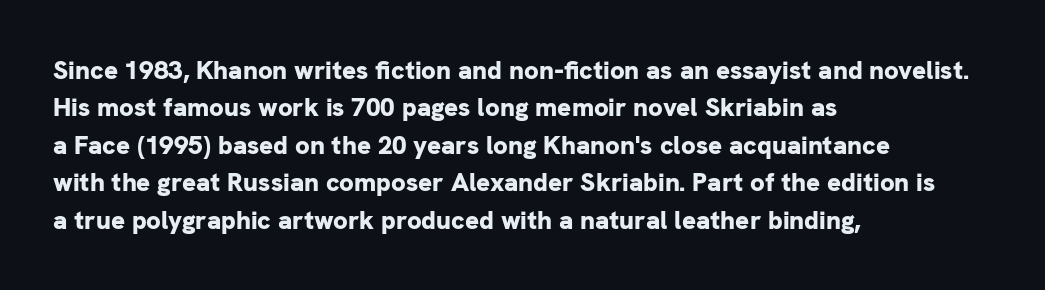
{"italic": "no", "bold": "yes", "underline": "no", "align": "left", "line_spacing": "normal", "line_spacing_ratio": 1.44, "letter_spacing": "normal", "letter_spacing_em": 0.0, "glyph_px": 26}
